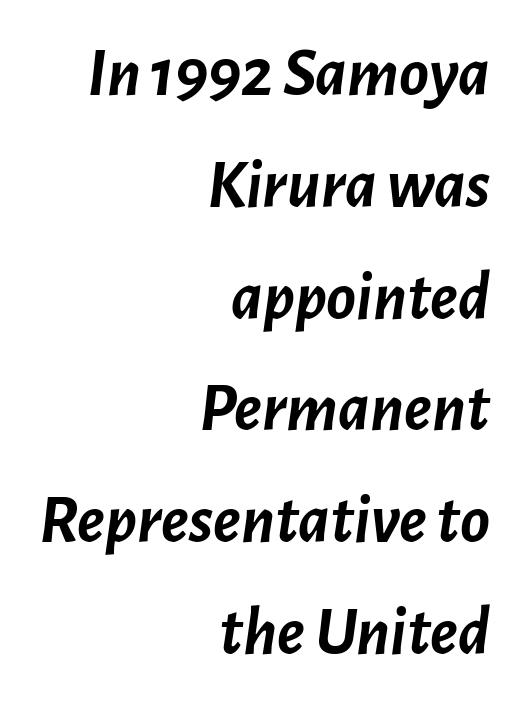
The image shows 69 px semibold type, italic (leaning right); set right-aligned, normal line spacing (1.62x), normal letter spacing, not underlined; low stroke contrast and a medium x-height.
